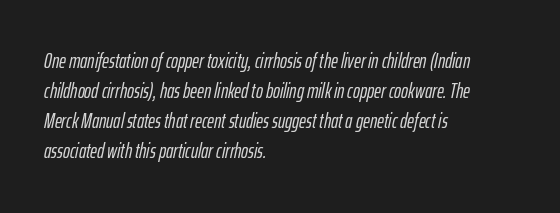
{"italic": "yes", "lean": "right", "slant_degrees": 12, "underline": "no", "align": "left", "line_spacing": "normal", "line_spacing_ratio": 1.43, "letter_spacing": "normal", "letter_spacing_em": 0.0, "glyph_px": 21}
